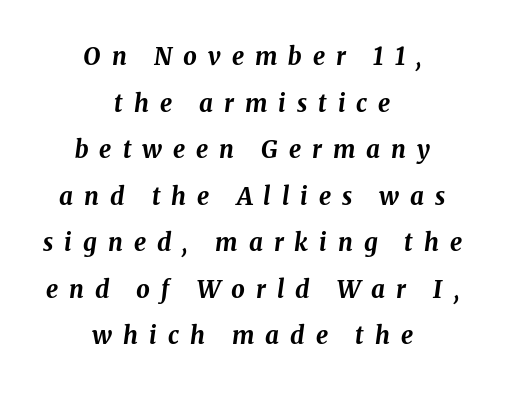
{"italic": "yes", "lean": "right", "slant_degrees": 8, "bold": "yes", "underline": "no", "align": "center", "line_spacing": "loose", "line_spacing_ratio": 1.94, "letter_spacing": "wide", "letter_spacing_em": 0.46, "glyph_px": 24}
